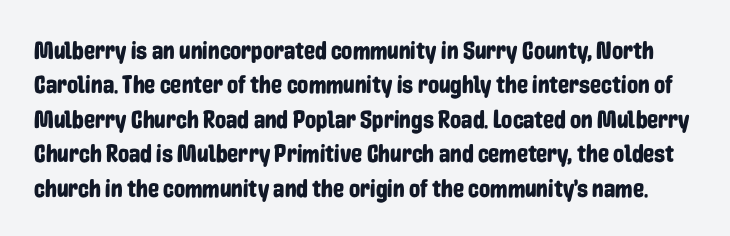
The image shows 25 px text type, upright; set normal line spacing (1.38x), normal letter spacing, not underlined.
